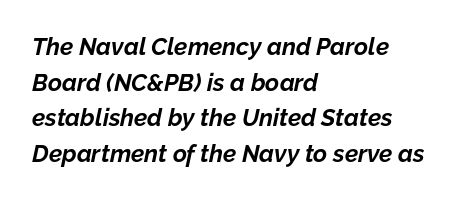
{"italic": "yes", "lean": "right", "slant_degrees": 12, "bold": "yes", "underline": "no", "align": "left", "line_spacing": "normal", "line_spacing_ratio": 1.48, "letter_spacing": "normal", "letter_spacing_em": 0.0, "glyph_px": 24}
